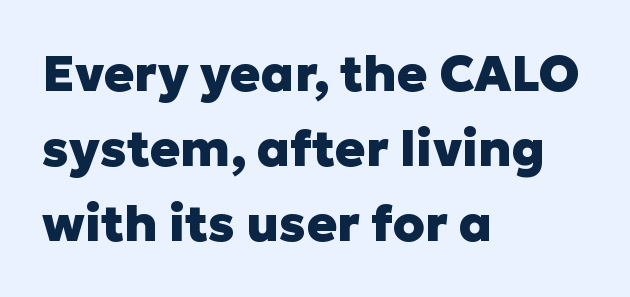
The image shows 50 px heavy sans-serif type, upright; set left-aligned, normal line spacing (1.5x), normal letter spacing, not underlined; low stroke contrast and a medium x-height.
